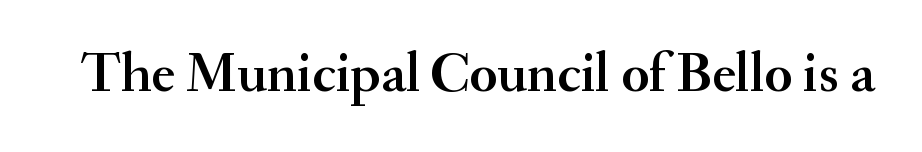
The image shows 57 px serif type, upright; set normal letter spacing, not underlined; medium stroke contrast and a small x-height.
